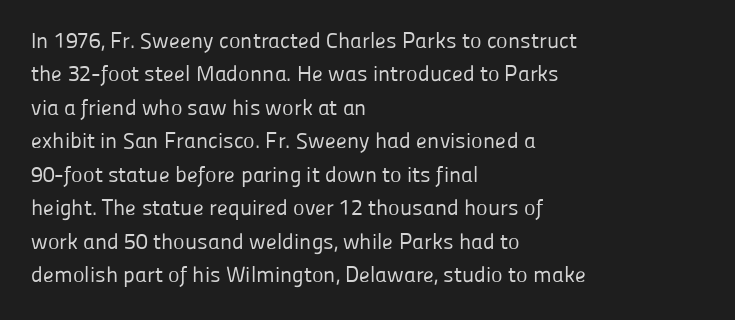
Summary of vertical rhythm: regular, with standard interline spacing. No extra ink here — the face is not bold. Quick note: not italic, upright. Horizontal alignment here is leftward, the default for most running prose.
